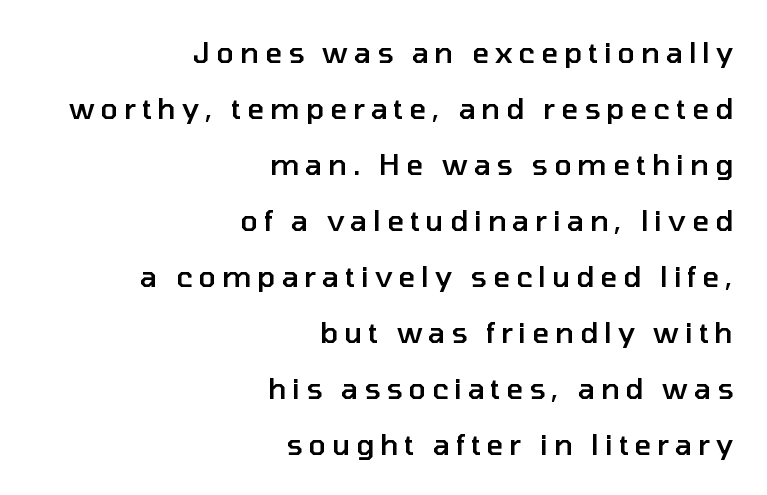
The image shows 29 px semibold sans-serif type, upright; set right-aligned, loose line spacing (1.93x), unusually wide letter spacing (+0.2 em), not underlined; low stroke contrast and a medium x-height.
